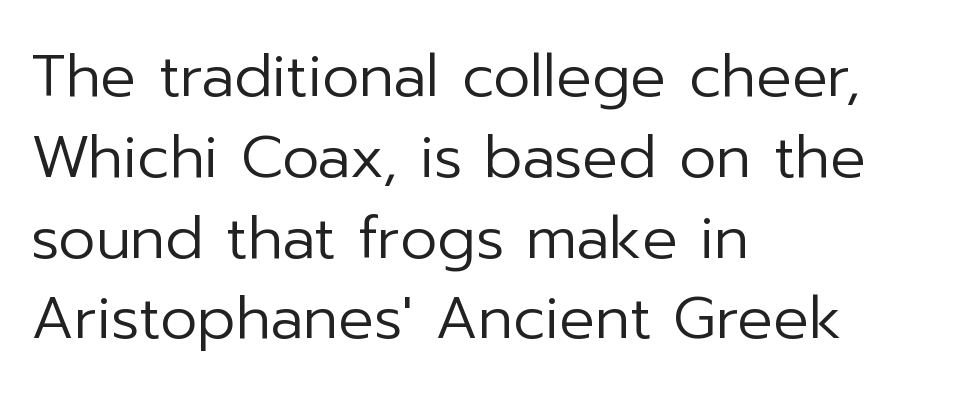
{"serif": "no", "italic": "no", "bold": "no", "weight": "regular", "width": "normal", "stroke_contrast": "low", "x_height": "medium", "monospaced": "no", "underline": "no", "align": "left", "line_spacing": "normal", "line_spacing_ratio": 1.37, "letter_spacing": "normal", "letter_spacing_em": 0.0, "glyph_px": 59}
